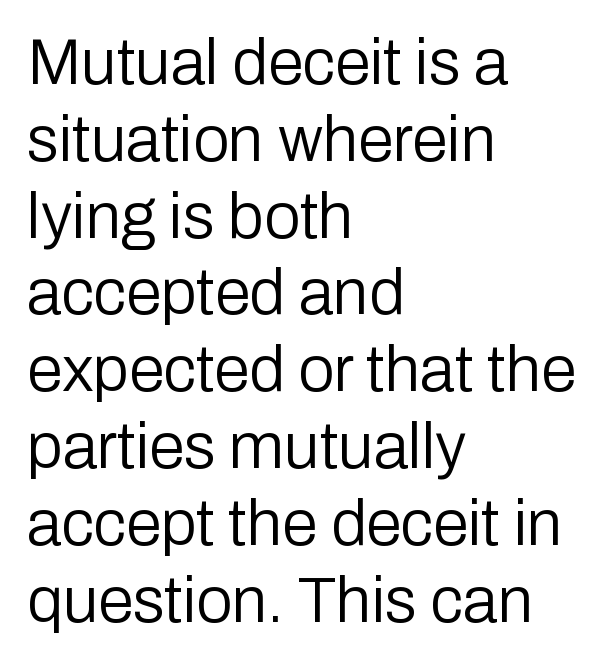
{"serif": "no", "italic": "no", "bold": "no", "weight": "regular", "width": "normal", "stroke_contrast": "low", "x_height": "medium", "monospaced": "no", "underline": "no", "align": "left", "line_spacing_ratio": 1.2, "letter_spacing": "normal", "letter_spacing_em": 0.0, "glyph_px": 64}
